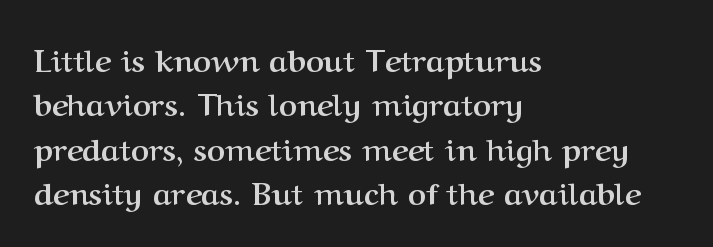
Q: Is the text bold? A: Yes.
Q: Is the text italic (slanted)? A: No, it is upright.
Q: Is the typeface a serif or a sans-serif typeface? A: Serif.
Q: Is the text underlined? A: No.
Q: How is the paragraph aligned? A: Left-aligned.
Q: Is the spacing between letters normal or unusually wide? A: Normal.
Q: Is the spacing between lines tight, normal or loose? A: Normal.
Q: Width (condensed, normal, or wide)? A: Normal.
Q: Stroke contrast? A: Medium.
Q: x-height? A: Medium.
Q: Monospaced? A: No.
